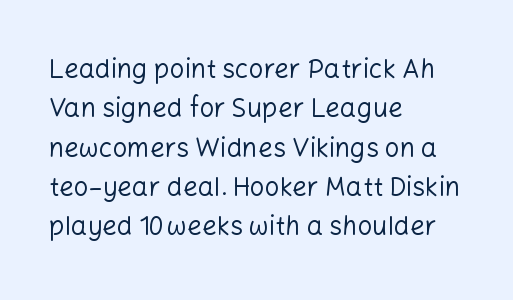
A typesetter would mark this as roman, not italic. Does the leading feel generous? No, just average. The typesetter chose a ragged-right arrangement here. The gaps between neighbouring characters are ordinary and unremarkable. Is this a heavy cut? Hardly; it is regular or lighter. The space directly below the letters is spotless.
